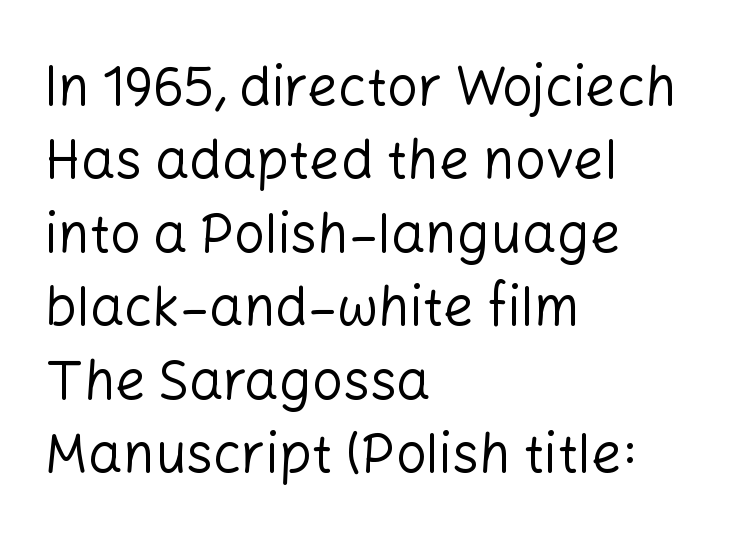
{"serif": "no", "italic": "no", "bold": "no", "weight": "regular", "width": "normal", "stroke_contrast": "low", "x_height": "medium", "monospaced": "no", "underline": "no", "align": "left", "line_spacing": "normal", "line_spacing_ratio": 1.36, "letter_spacing": "normal", "letter_spacing_em": 0.0, "glyph_px": 54}
